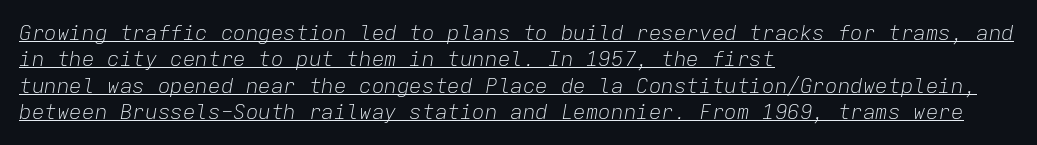
Honestly, the row spacing looks completely unremarkable. Weight class: somewhere from thin through regular. There's an unmistakable incline to the writing here. Here the glyphs are tracked normally, forming tight word shapes. All the whitespace from short lines collects on the right. Students, observe the line beneath the letters — that is underlining.
